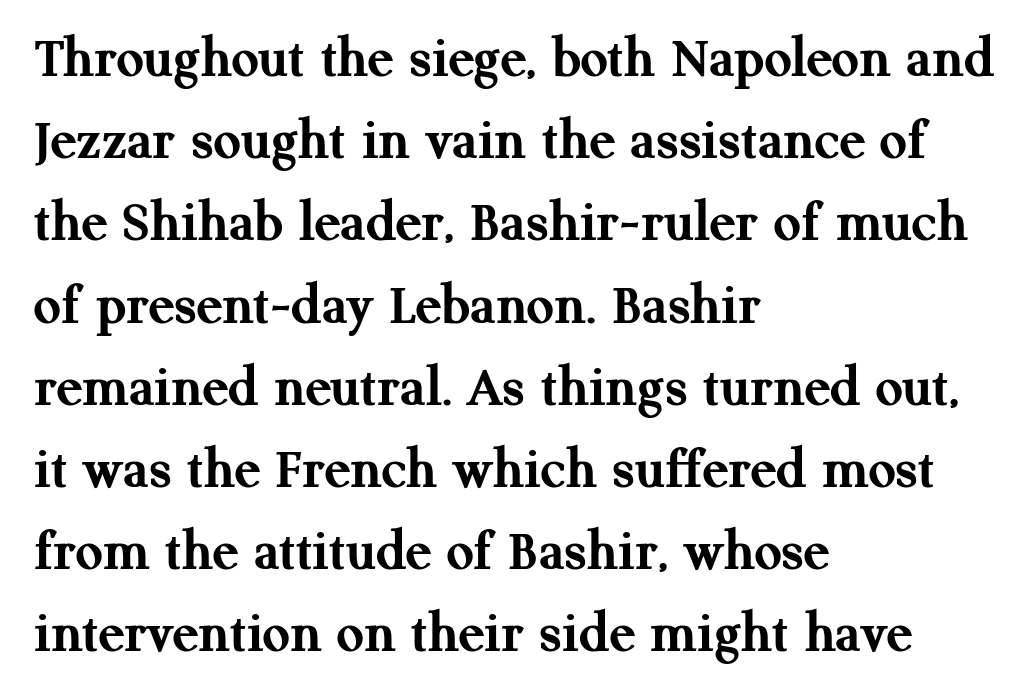
A full-strength bold gives these letters their thick strokes. This sample keeps an unexceptional amount of space between lines. Is this a fixed-width face? No — the glyphs have proportional, varying widths. This is roman type, the default non-slanted kind. Words float on clear page, feet unadorned. Every row of glyphs begins at an identical x-position on the left.
